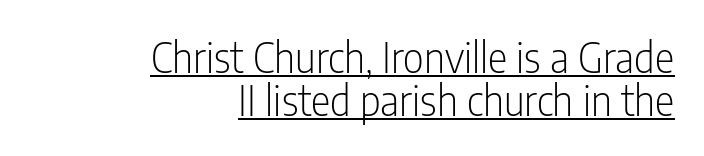
{"serif": "no", "italic": "no", "bold": "no", "weight": "light", "width": "condensed", "stroke_contrast": "low", "x_height": "medium", "monospaced": "no", "underline": "yes", "align": "right", "line_spacing": "tight", "line_spacing_ratio": 1.04, "letter_spacing": "normal", "letter_spacing_em": 0.0, "glyph_px": 41}
